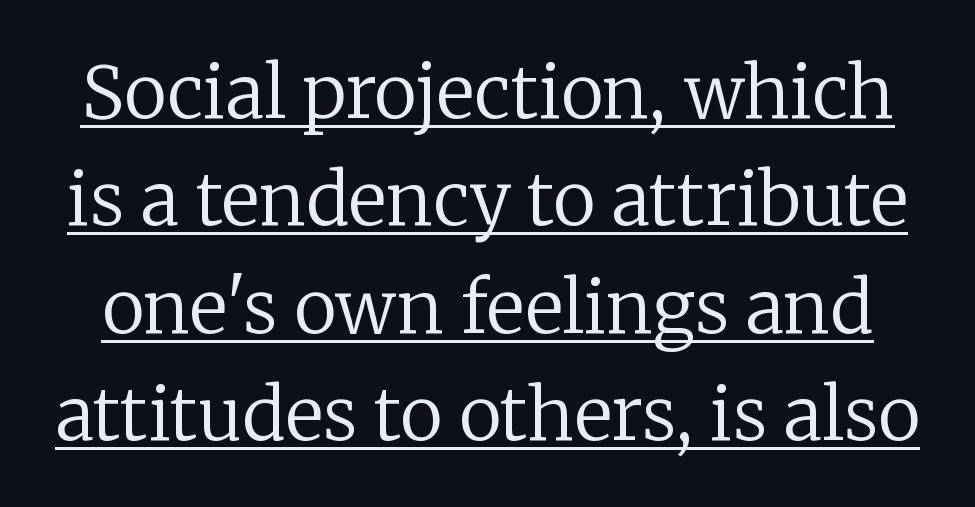
Q: Is the text bold? A: No.
Q: Is the text italic (slanted)? A: No, it is upright.
Q: Is the typeface a serif or a sans-serif typeface? A: Serif.
Q: Is the text underlined? A: Yes.
Q: Is the spacing between letters normal or unusually wide? A: Normal.
Q: Is the spacing between lines tight, normal or loose? A: Normal.
Q: Width (condensed, normal, or wide)? A: Normal.
Q: Stroke contrast? A: Low.
Q: x-height? A: Medium.
Q: Monospaced? A: No.
